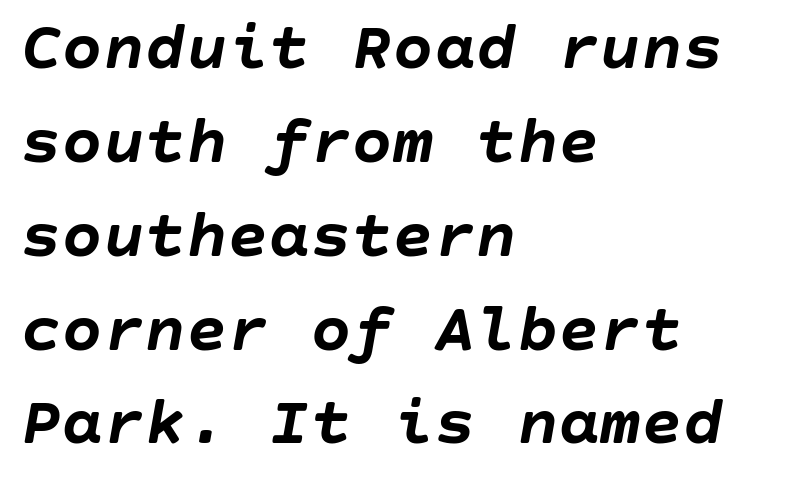
The axis of the letterforms is tilted away from vertical. The horizontal fit of the characters is conventional and even. The face used here has the dense, thick strokes of a bold. A typesetter would call this leading conventional body-copy spacing. The typesetter chose a ragged-right arrangement here.
